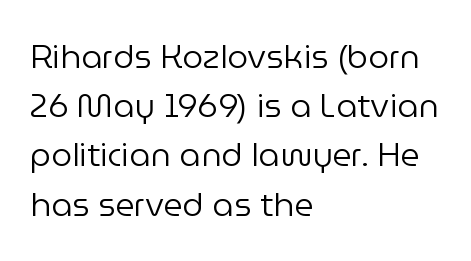
The weight tops out at a normal text grade. The rendering anchors every line to the left-hand side. Any mark beneath the type? The region is blank. Every character sits straight up, as roman type does.
